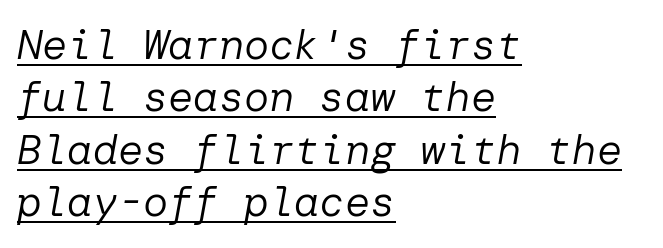
The lines in this sample share a left origin and differ only in where they stop. It's the slanting kind of type. This is underlined copy, the kind a proofreader might mark for attention. Stroke mass is kept to a normal reading level or below. The letters sit at their default tracking, neither squeezed nor spread.
